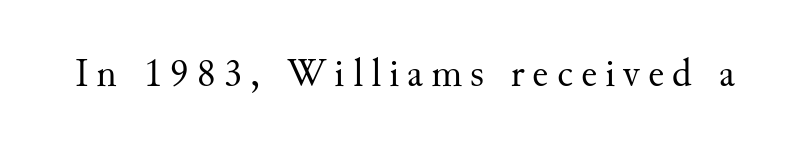
Ordinary non-slanted type is in use. What stands out about the letter spacing? Its width — letters are far apart. Quick note: underline off. The passage shown is not bold in any degree. Typographically, this falls in the serif category. Looks like regular typesetting: each glyph gets only the width it needs.
